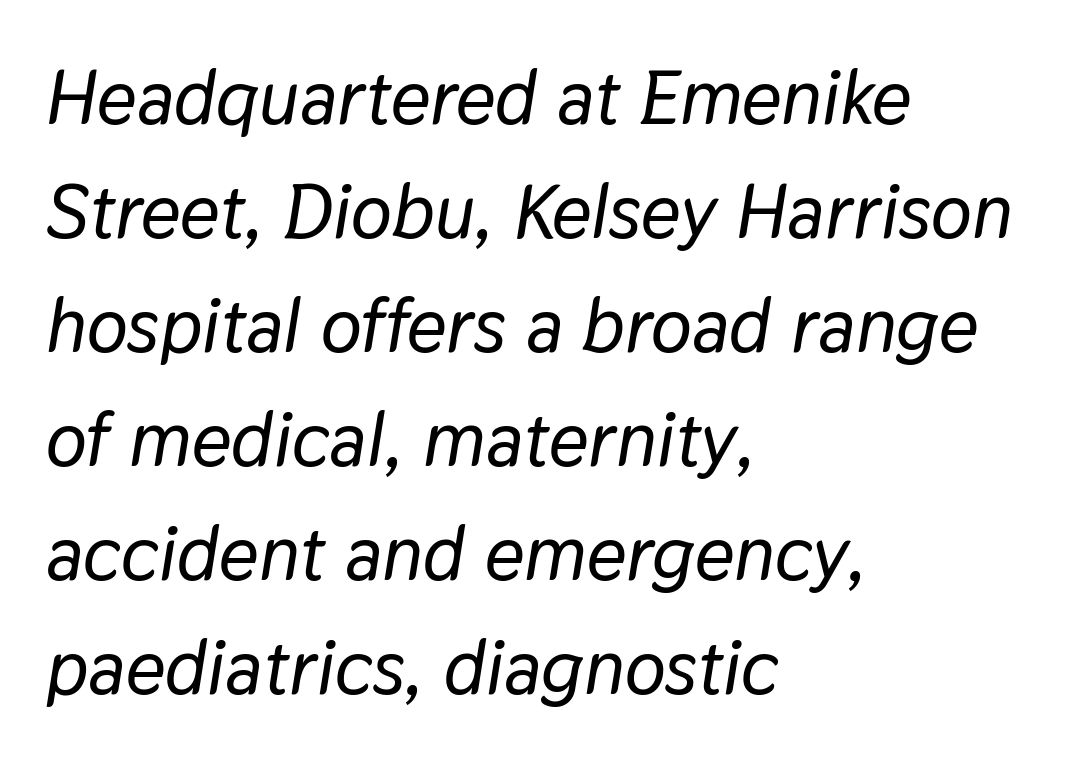
The image shows 77 px text type, italic (leaning right); set left-aligned, normal line spacing (1.48x), normal letter spacing, not underlined; low stroke contrast and a medium x-height.
